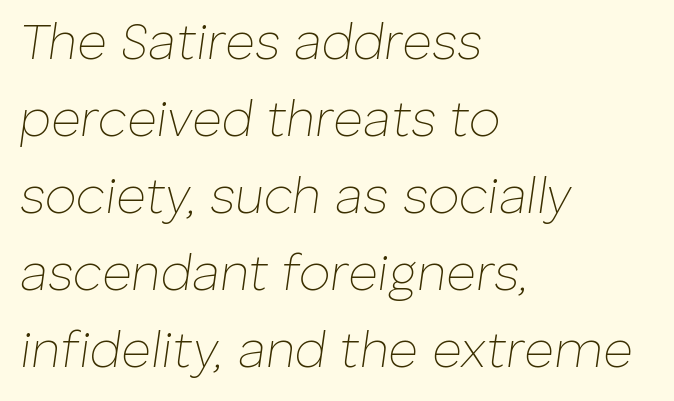
Q: Is the text bold? A: No.
Q: Is the text italic (slanted)? A: Yes, it leans right by about 8 degrees.
Q: Is the text underlined? A: No.
Q: How is the paragraph aligned? A: Left-aligned.
Q: Is the spacing between letters normal or unusually wide? A: Normal.
Q: Is the spacing between lines tight, normal or loose? A: Normal.
Q: Width (condensed, normal, or wide)? A: Normal.
Q: Stroke contrast? A: Low.
Q: x-height? A: Medium.
Q: Monospaced? A: No.
